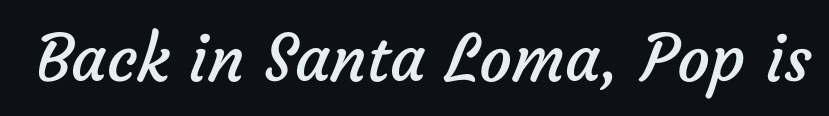
Note: no serifs on the glyphs. No letter is thick-stroked: the sample isn't bold. Underlining? Definitely not there. The letters advance in unequal steps, a hallmark of proportional type.
